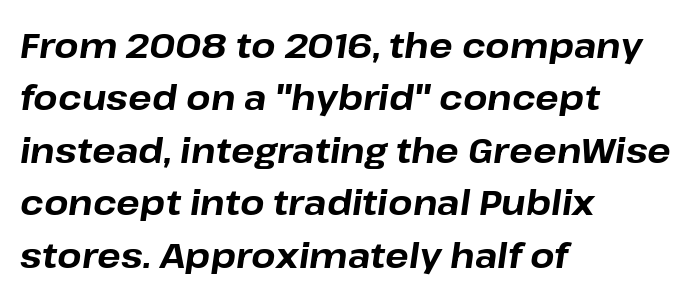
Q: Is the text bold? A: Yes.
Q: Is the text italic (slanted)? A: Yes, it leans right by about 8 degrees.
Q: Is the text underlined? A: No.
Q: How is the paragraph aligned? A: Left-aligned.
Q: Is the spacing between letters normal or unusually wide? A: Normal.
Q: Is the spacing between lines tight, normal or loose? A: Normal.
Q: Width (condensed, normal, or wide)? A: Normal.
Q: Stroke contrast? A: Low.
Q: x-height? A: Medium.
Q: Monospaced? A: No.
